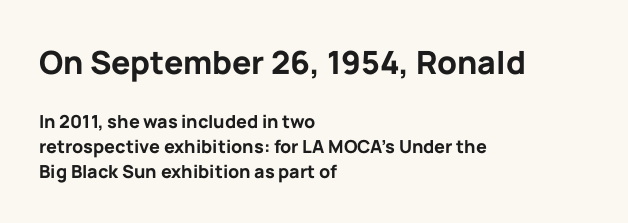
Q: Is the text bold? A: Yes.
Q: Is the text italic (slanted)? A: No, it is upright.
Q: Is the typeface a serif or a sans-serif typeface? A: Sans-serif.
Q: Is the text underlined? A: No.
Q: How is the paragraph aligned? A: Left-aligned.
Q: Is the spacing between letters normal or unusually wide? A: Normal.
Q: Is the spacing between lines tight, normal or loose? A: Normal.
Q: Which block of text is set in a larger size, the first (top) or the second (bottom)? A: The first (top) one.
Q: Width (condensed, normal, or wide)? A: Normal.
Q: Stroke contrast? A: Low.
Q: x-height? A: Medium.
Q: Monospaced? A: No.
